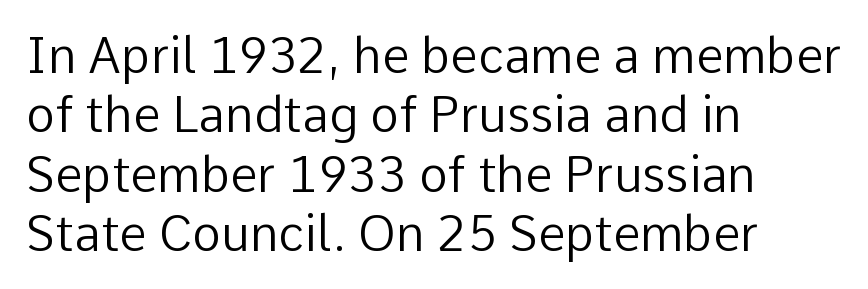
Varying glyph widths throughout — classic text-font behaviour. If you drew a line through each stem, it would be perfectly vertical. Short and long lines alike share a common starting point at left. The strokes carry an ordinary text weight at most. Just letters on the line, the space beneath them empty. This rendering leaves character spacing at its baseline value.
